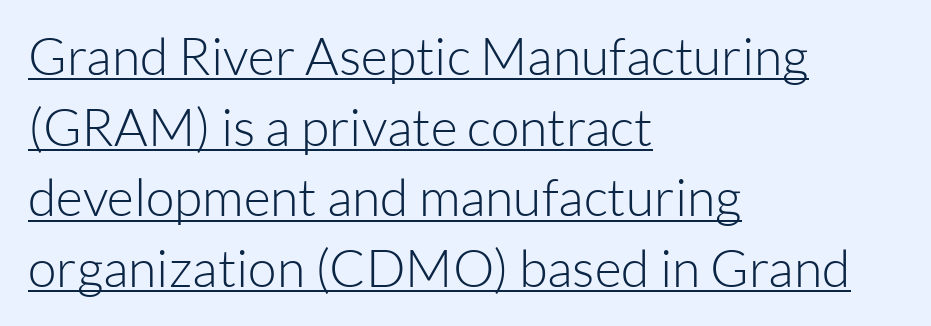
This rendering uses left alignment, leaving the right contour irregular. Look at the bottom of the vertical strokes: they stop flat, with no serifs. The horizontal fit of the characters is conventional and even. The block of text has a typical density, with ordinary space between rows. Weight: not bold — regular or lighter. A typesetter would call this proportional, since set widths differ per character.
